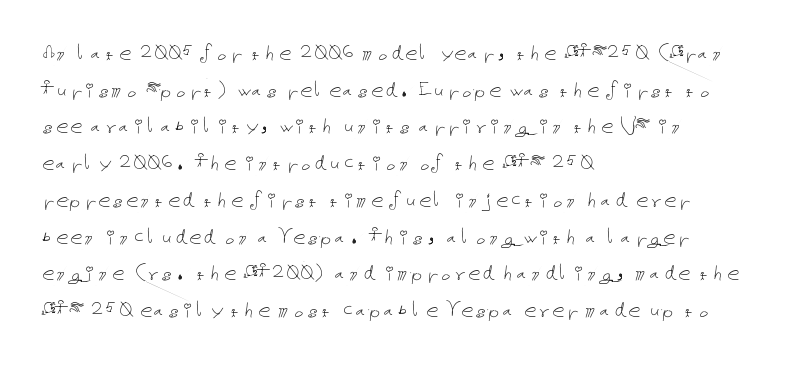
Q: Is the text bold? A: No.
Q: Is the text italic (slanted)? A: No, it is upright.
Q: Is the text underlined? A: No.
Q: How is the paragraph aligned? A: Left-aligned.
Q: Is the spacing between letters normal or unusually wide? A: Normal.
Q: Is the spacing between lines tight, normal or loose? A: Normal.
